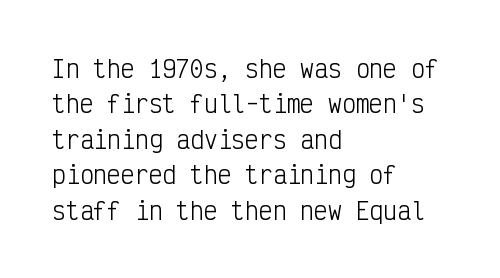
{"italic": "no", "bold": "no", "underline": "no", "align": "left", "line_spacing": "normal", "line_spacing_ratio": 1.54, "letter_spacing": "normal", "letter_spacing_em": 0.0, "glyph_px": 23}
